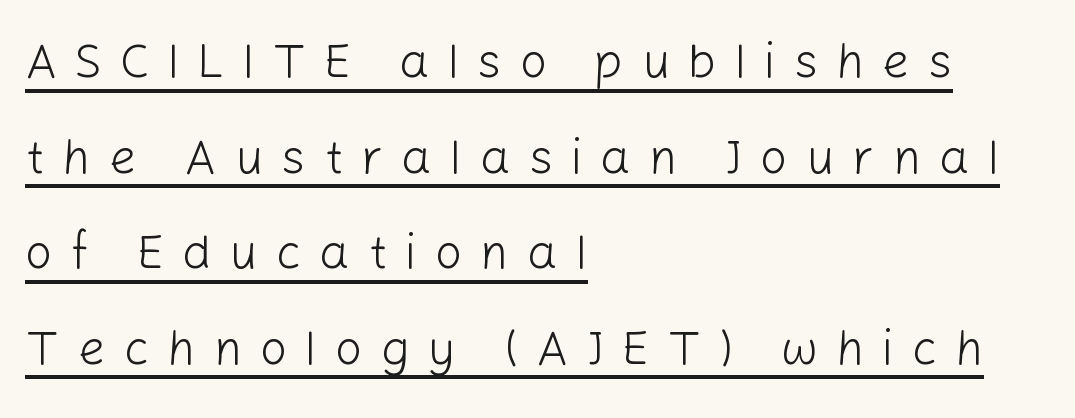
The image shows 48 px light sans-serif type, upright; set left-aligned, loose line spacing (1.99x), unusually wide letter spacing (+0.38 em), underlined; low stroke contrast and a medium x-height.
